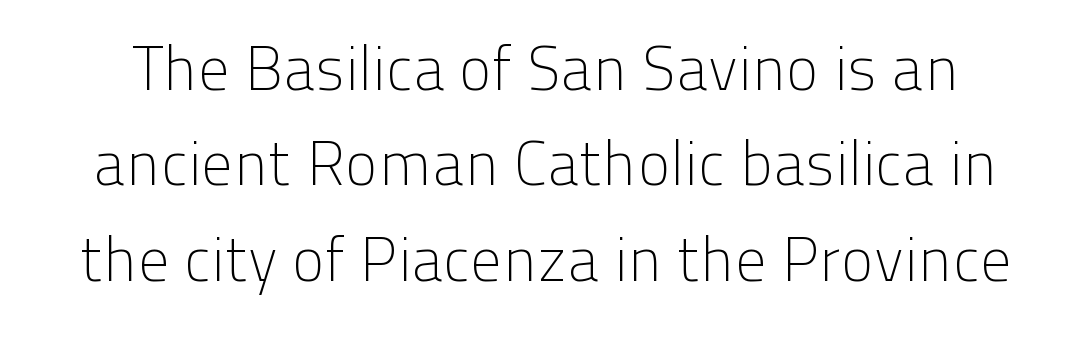
The image shows 62 px light sans-serif type, upright; set normal line spacing (1.54x), normal letter spacing, not underlined; low stroke contrast and a medium x-height.
